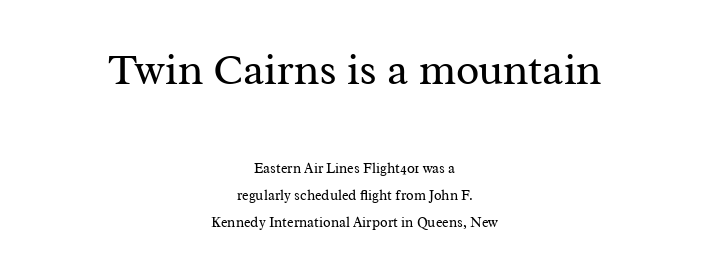
Q: Is the text bold? A: No.
Q: Is the text italic (slanted)? A: No, it is upright.
Q: Is the typeface a serif or a sans-serif typeface? A: Serif.
Q: Is the text underlined? A: No.
Q: How is the paragraph aligned? A: Centered.
Q: Is the spacing between letters normal or unusually wide? A: Normal.
Q: Is the spacing between lines tight, normal or loose? A: Loose.
Q: Which block of text is set in a larger size, the first (top) or the second (bottom)? A: The first (top) one.
Q: Width (condensed, normal, or wide)? A: Normal.
Q: Stroke contrast? A: Medium.
Q: x-height? A: Medium.
Q: Monospaced? A: No.
